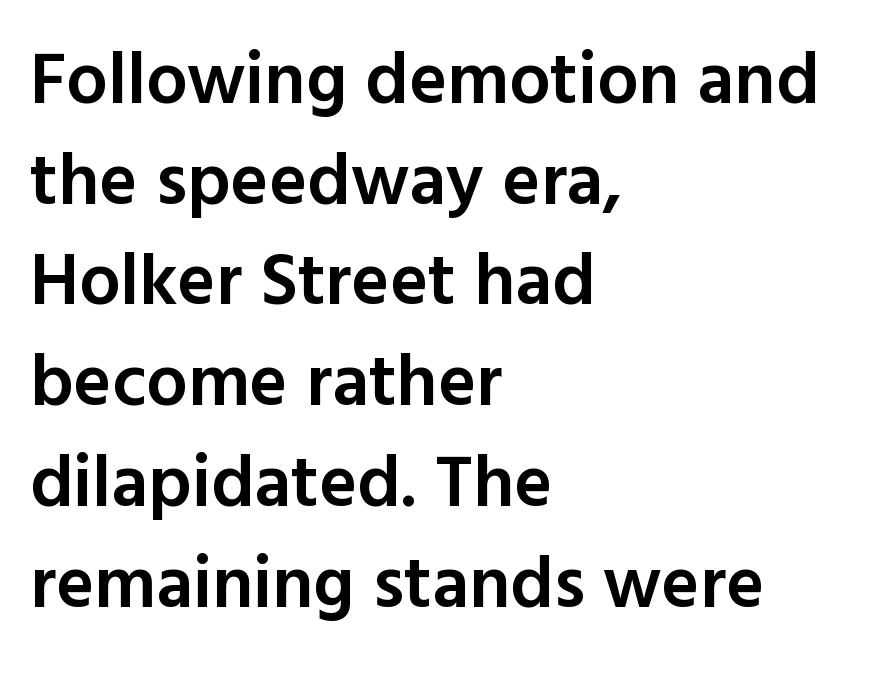
Q: Is the text bold? A: Semi-bold.
Q: Is the text italic (slanted)? A: No, it is upright.
Q: Is the typeface a serif or a sans-serif typeface? A: Sans-serif.
Q: Is the text underlined? A: No.
Q: How is the paragraph aligned? A: Left-aligned.
Q: Is the spacing between letters normal or unusually wide? A: Normal.
Q: Is the spacing between lines tight, normal or loose? A: Normal.
Q: Width (condensed, normal, or wide)? A: Normal.
Q: x-height? A: Medium.
Q: Monospaced? A: No.
